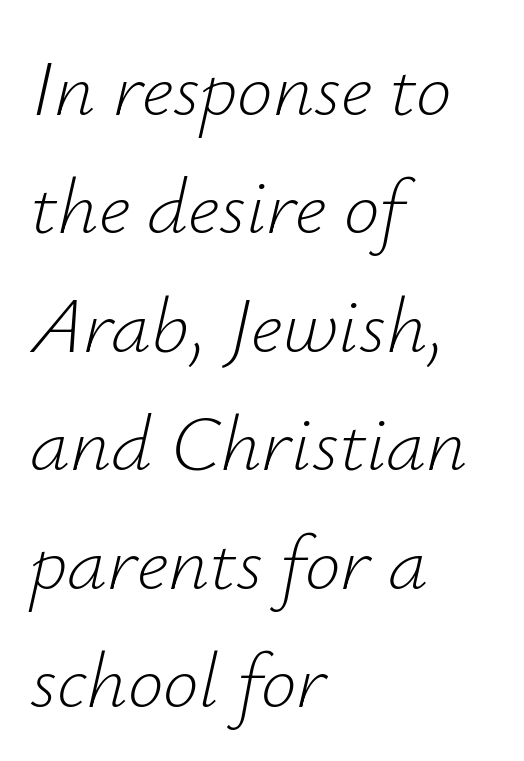
Q: Is the text bold? A: No.
Q: Is the text italic (slanted)? A: Yes, it leans right by about 12 degrees.
Q: Is the text underlined? A: No.
Q: How is the paragraph aligned? A: Left-aligned.
Q: Is the spacing between letters normal or unusually wide? A: Normal.
Q: Is the spacing between lines tight, normal or loose? A: Normal.
Q: Width (condensed, normal, or wide)? A: Normal.
Q: Stroke contrast? A: Low.
Q: x-height? A: Small.
Q: Monospaced? A: No.
